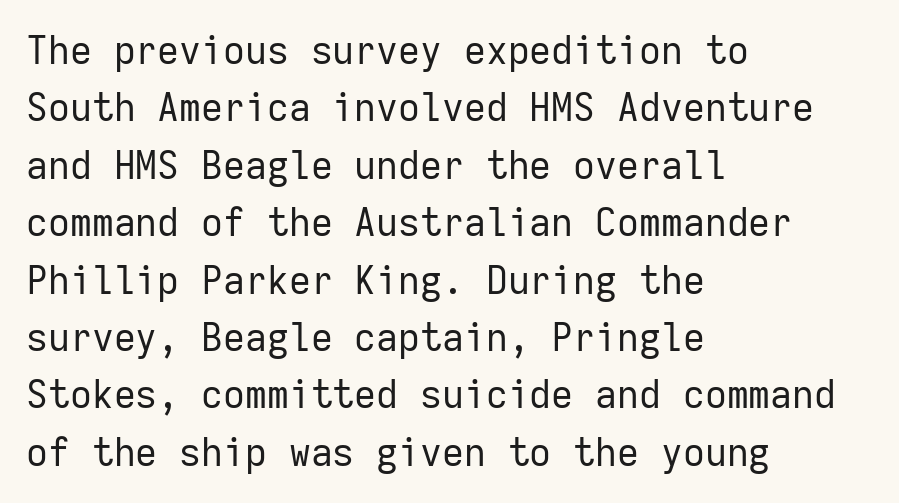
Q: Is the text bold? A: No.
Q: Is the text italic (slanted)? A: No, it is upright.
Q: Is the typeface a serif or a sans-serif typeface? A: Sans-serif.
Q: Is the text underlined? A: No.
Q: How is the paragraph aligned? A: Left-aligned.
Q: Is the spacing between letters normal or unusually wide? A: Normal.
Q: Is the spacing between lines tight, normal or loose? A: Normal.
Q: Width (condensed, normal, or wide)? A: Normal.
Q: Stroke contrast? A: Low.
Q: x-height? A: Medium.
Q: Monospaced? A: Yes.
